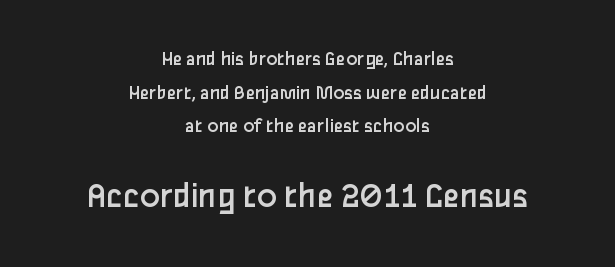
{"serif": "no", "italic": "no", "bold": "no", "weight": "regular", "width": "normal", "stroke_contrast": "low", "x_height": "medium", "monospaced": "no", "underline": "no", "align": "center", "line_spacing": "normal", "line_spacing_ratio": 1.6, "letter_spacing": "normal", "letter_spacing_em": 0.0, "larger_block": "second", "size_ratio": 1.76, "glyph_px": 37}
